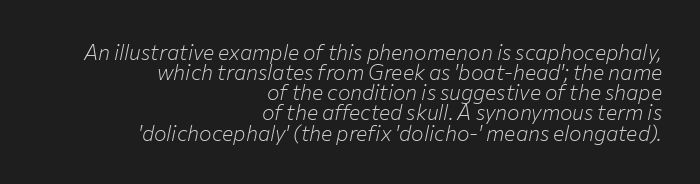
{"italic": "yes", "lean": "right", "slant_degrees": 12, "bold": "no", "underline": "no", "align": "right", "line_spacing": "tight", "line_spacing_ratio": 0.96, "letter_spacing": "normal", "letter_spacing_em": 0.0, "glyph_px": 21}
